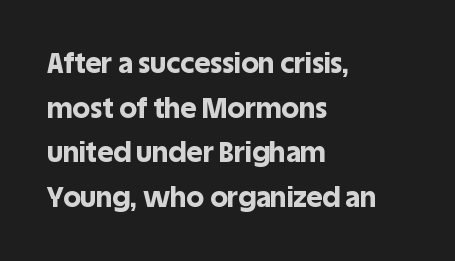
The image shows 28 px bold sans-serif type, upright; set left-aligned, normal line spacing (1.59x), normal letter spacing, not underlined; a large x-height.
